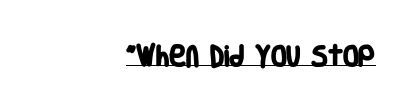
The image shows 23 px bold type; set right-aligned, normal letter spacing, underlined.
